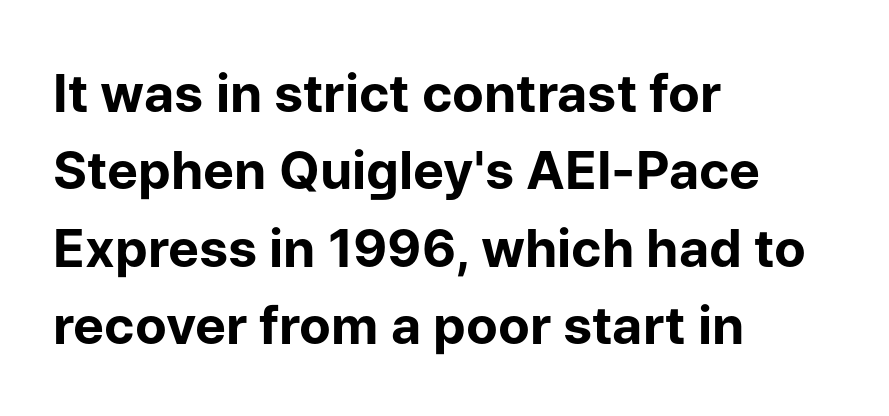
Reading down the block, your eye returns to a fixed left position each line. These lines are rendered in a variable-pitch font. Weight: bold. Short note: letters normally spaced.
